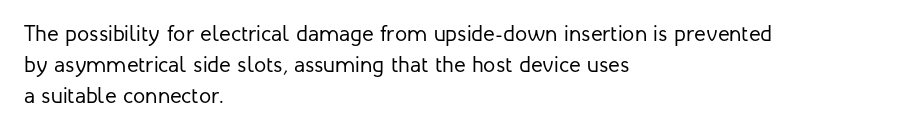
The words here are not underlined. Default kerning and tracking; the words read as compact shapes. The paragraph shown leans on its left margin. Posture: straight, roman, zero tilt. Vertical stems look standard width or narrower in stroke. Vertical spacing — default.
